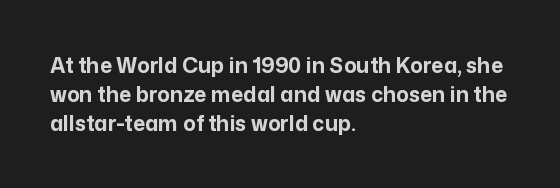
Q: Is the text bold? A: Yes.
Q: Is the text italic (slanted)? A: No, it is upright.
Q: Is the text underlined? A: No.
Q: How is the paragraph aligned? A: Left-aligned.
Q: Is the spacing between letters normal or unusually wide? A: Normal.
Q: Is the spacing between lines tight, normal or loose? A: Normal.
